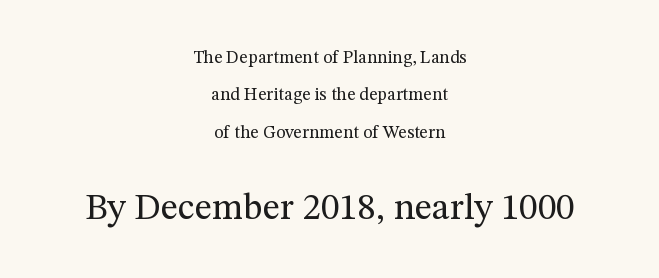
The letters advance in unequal steps, a hallmark of proportional type. The passage shown is not underscored anywhere. The characters display serif detailing at their extremities. The emphasis by scale lands on block number two, below. Successive baselines arrive slowly, with a big drop between each.
